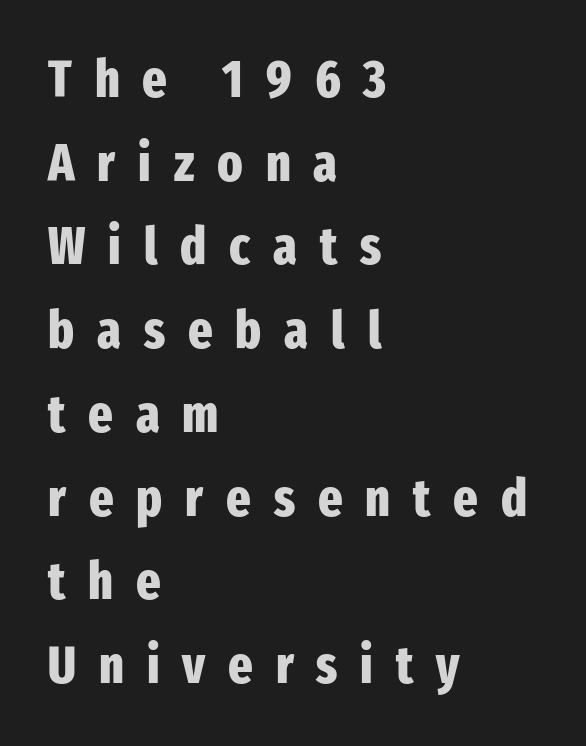
Q: Is the text bold? A: Yes.
Q: Is the text italic (slanted)? A: No, it is upright.
Q: Is the typeface a serif or a sans-serif typeface? A: Sans-serif.
Q: Is the text underlined? A: No.
Q: How is the paragraph aligned? A: Left-aligned.
Q: Is the spacing between letters normal or unusually wide? A: Unusually wide.
Q: Is the spacing between lines tight, normal or loose? A: Normal.
Q: Width (condensed, normal, or wide)? A: Condensed.
Q: Stroke contrast? A: Low.
Q: x-height? A: Medium.
Q: Monospaced? A: No.
